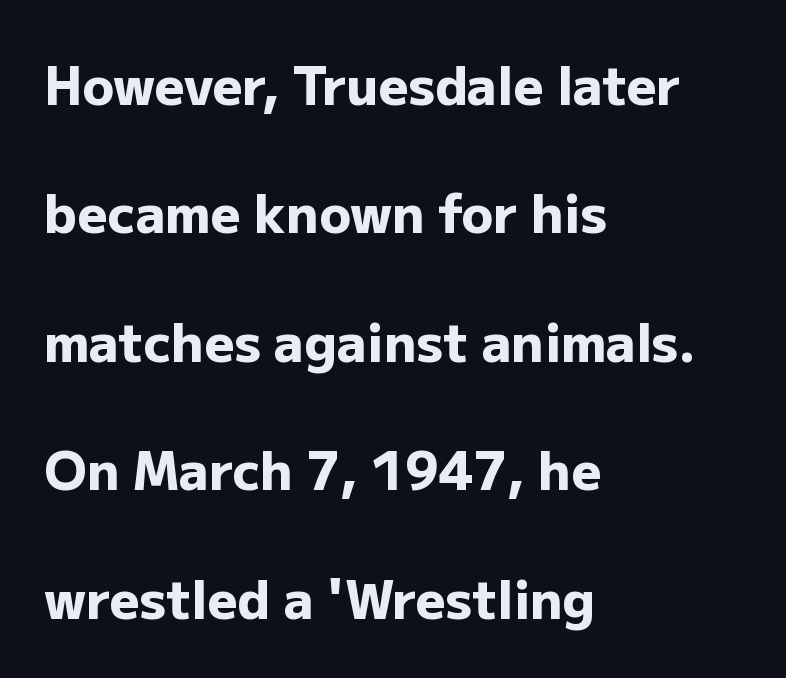
{"serif": "no", "italic": "no", "bold": "yes", "weight": "heavy", "width": "normal", "stroke_contrast": "low", "x_height": "medium", "monospaced": "no", "underline": "no", "align": "left", "line_spacing": "loose", "line_spacing_ratio": 2.47, "letter_spacing": "normal", "letter_spacing_em": 0.0, "glyph_px": 52}
